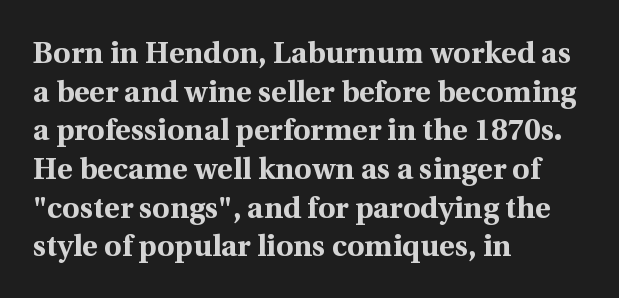
{"serif": "yes", "italic": "no", "bold": "yes", "weight": "bold", "width": "normal", "x_height": "medium", "monospaced": "no", "underline": "no", "align": "left", "line_spacing": "normal", "line_spacing_ratio": 1.29, "letter_spacing": "normal", "letter_spacing_em": 0.0, "glyph_px": 30}
